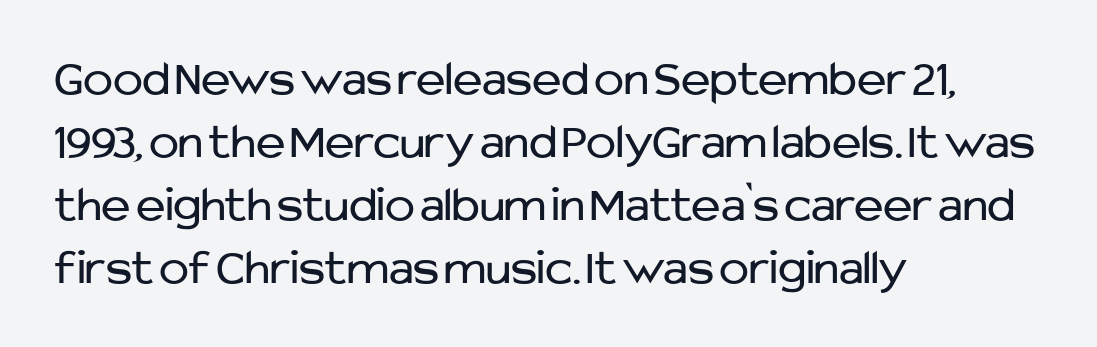
Summary of weight: not heavy and not bold. The letters carry no serifs — their stems end cleanly without finishing strokes. The rendering uses a moderate line-height, typical for paragraphs. Reading down the block, your eye returns to a fixed left position each line. The zone under the glyphs is completely vacant.
